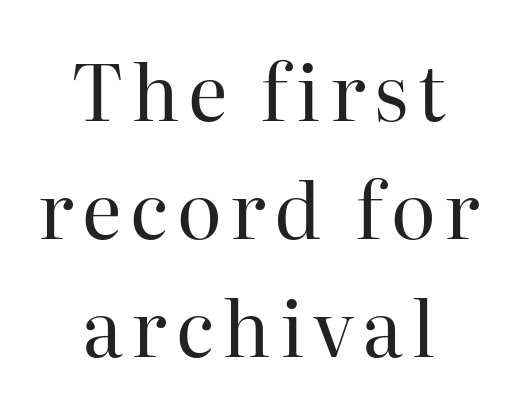
Is this a heavy cut? Hardly; it is regular or lighter. If you folded the block vertically in half, each line would mirror itself in length. Small tapered or slab feet sit at the stroke ends, so this counts as serif. Vertical spacing — default. The gap between lines stays unmarked. Here the designer chose a conventional face with non-uniform glyph widths.
